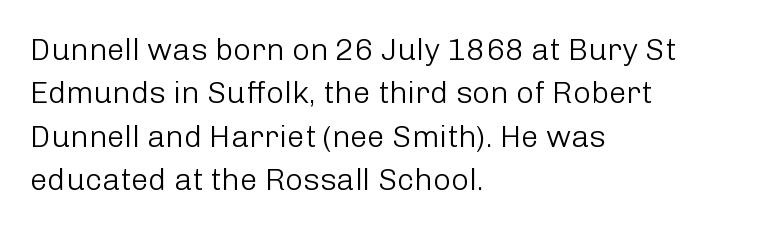
Compared with a centered layout, this one pins lines to the left instead. On a weight scale, this lands at 450 or below. The letters stand upright; this is a roman face. The string is rendered with underlining switched off.
